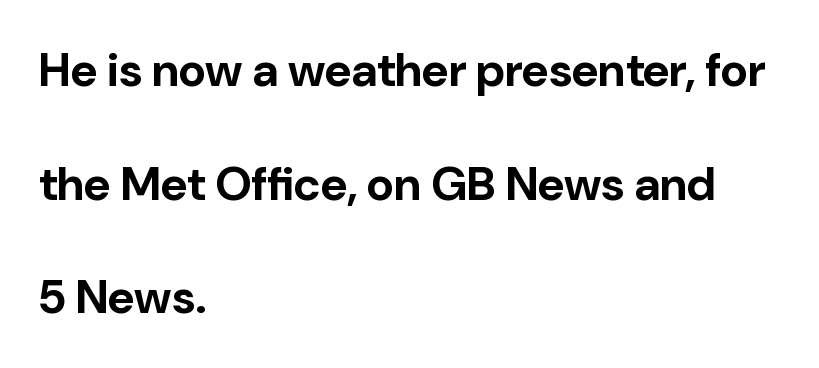
The line texture is even and compact thanks to regular tracking. Line spacing here is loose. A classic flush-left, rag-right setting is used for this passage. No italicization has been applied; the sample stays upright. You can tell from the bare stems that sans-serif type was used. This sample has the flowing, uneven cadence of proportional lettering.
